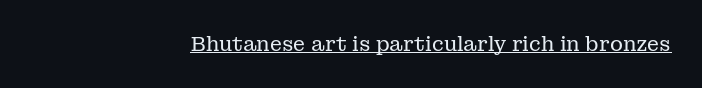
The image shows 20 px text type, upright; set normal letter spacing, underlined.
